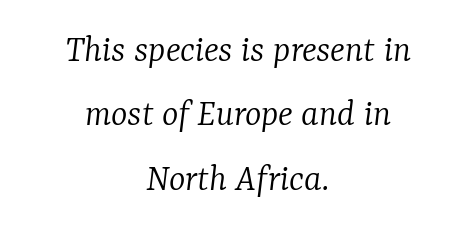
The image shows 39 px light serif type, italic (leaning right); set centered, normal line spacing (1.65x), normal letter spacing, not underlined; low stroke contrast and a medium x-height.
